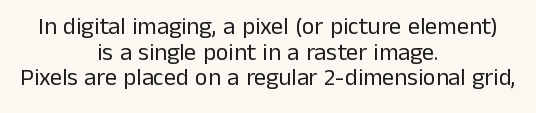
Q: Is the text bold? A: No.
Q: Is the text italic (slanted)? A: No, it is upright.
Q: Is the text underlined? A: No.
Q: How is the paragraph aligned? A: Centered.
Q: Is the spacing between letters normal or unusually wide? A: Normal.
Q: Is the spacing between lines tight, normal or loose? A: Tight.
